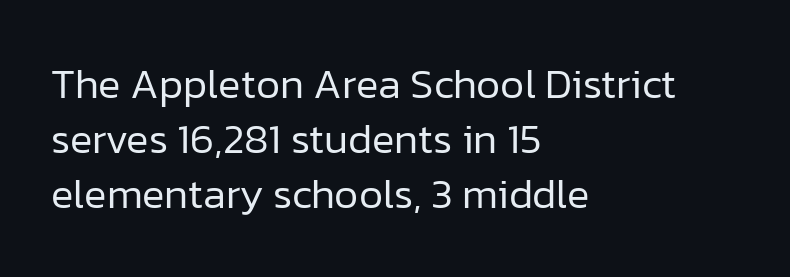
The image shows 42 px regular-weight sans-serif type, upright; set left-aligned, normal line spacing (1.31x), normal letter spacing, not underlined; low stroke contrast and a medium x-height.
